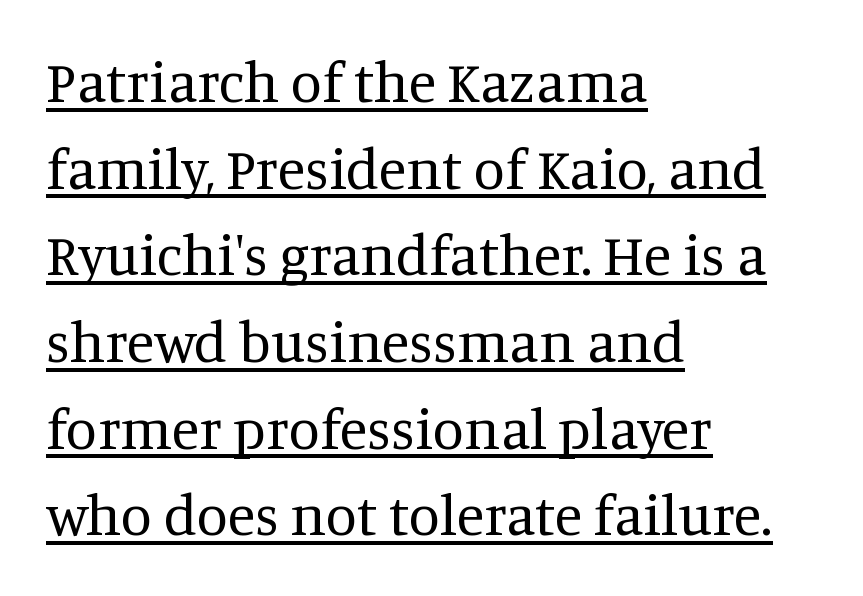
Q: Is the text bold? A: No.
Q: Is the text italic (slanted)? A: No, it is upright.
Q: Is the typeface a serif or a sans-serif typeface? A: Serif.
Q: Is the text underlined? A: Yes.
Q: How is the paragraph aligned? A: Left-aligned.
Q: Is the spacing between letters normal or unusually wide? A: Normal.
Q: Is the spacing between lines tight, normal or loose? A: Normal.
Q: Width (condensed, normal, or wide)? A: Normal.
Q: Stroke contrast? A: Medium.
Q: x-height? A: Large.
Q: Monospaced? A: No.
